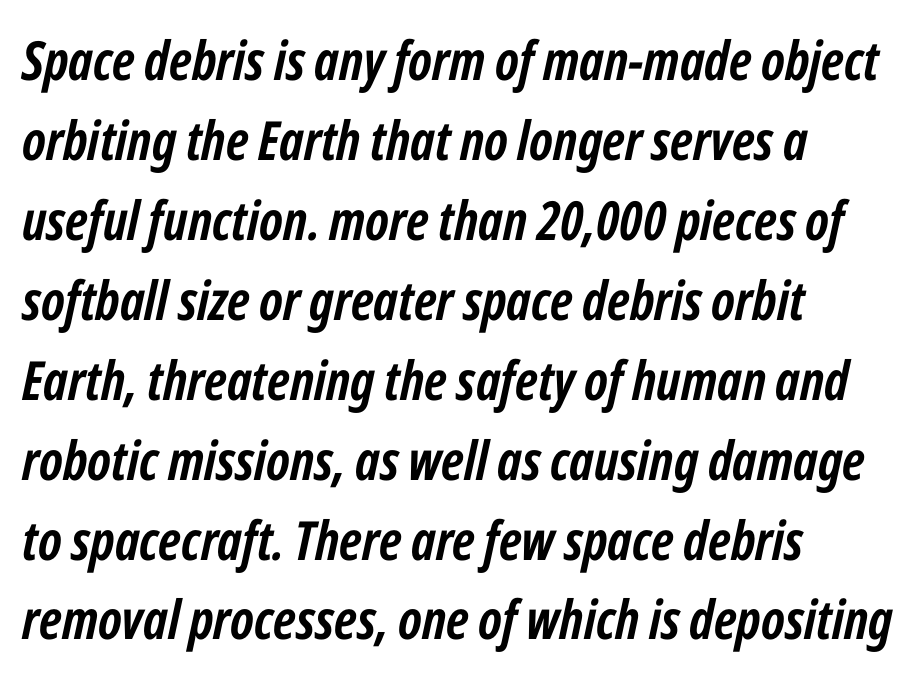
The image shows 54 px semibold, condensed type, italic (leaning right); set left-aligned, normal line spacing (1.48x), normal letter spacing, not underlined; low stroke contrast and a medium x-height.
